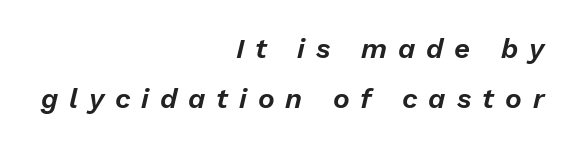
Q: Is the text italic (slanted)? A: Yes, it leans right by about 13 degrees.
Q: Is the text underlined? A: No.
Q: How is the paragraph aligned? A: Right-aligned.
Q: Is the spacing between letters normal or unusually wide? A: Unusually wide.
Q: Width (condensed, normal, or wide)? A: Normal.
Q: Stroke contrast? A: Low.
Q: x-height? A: Medium.
Q: Monospaced? A: No.
